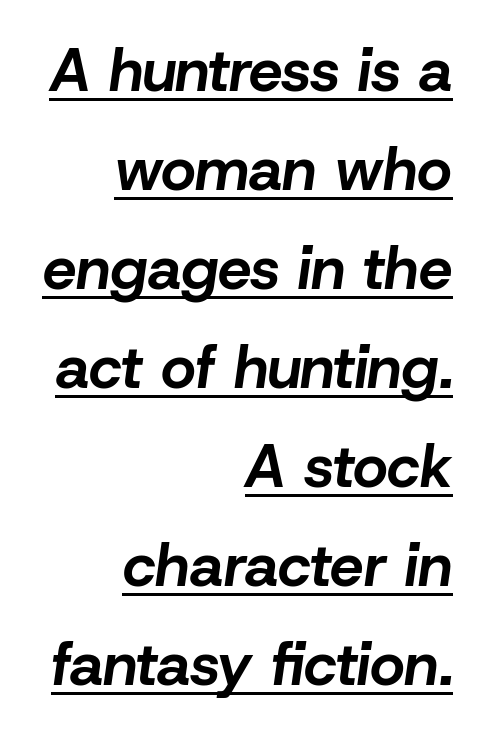
Q: Is the text bold? A: Yes.
Q: Is the text italic (slanted)? A: Yes, it leans right by about 8 degrees.
Q: Is the text underlined? A: Yes.
Q: How is the paragraph aligned? A: Right-aligned.
Q: Is the spacing between letters normal or unusually wide? A: Normal.
Q: Is the spacing between lines tight, normal or loose? A: Normal.
Q: Width (condensed, normal, or wide)? A: Normal.
Q: Stroke contrast? A: Low.
Q: x-height? A: Medium.
Q: Monospaced? A: No.
